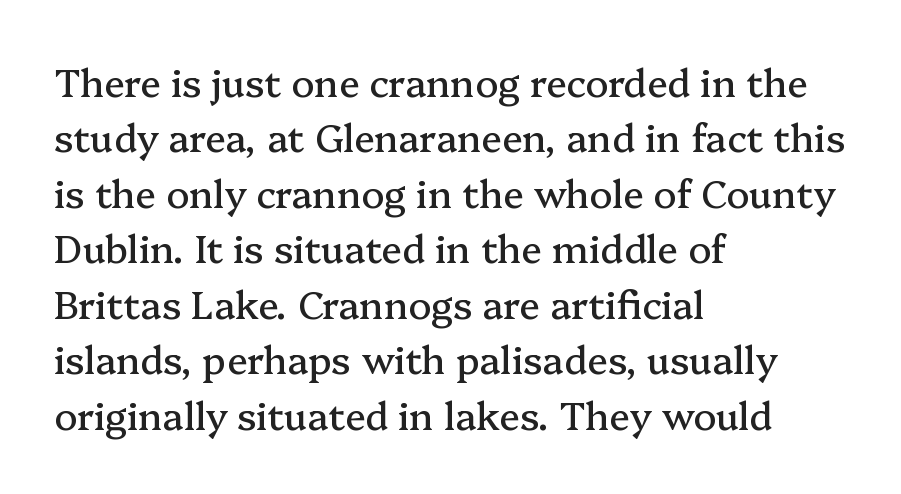
The area under the type is left untouched. Italic? Not at all — the glyphs are vertical. The rendering uses a moderate line-height, typical for paragraphs. The rendering anchors every line to the left-hand side. The letters carry serifs — small finishing strokes at the ends of their stems. These lines keep a tight, regular rhythm from letter to letter.
